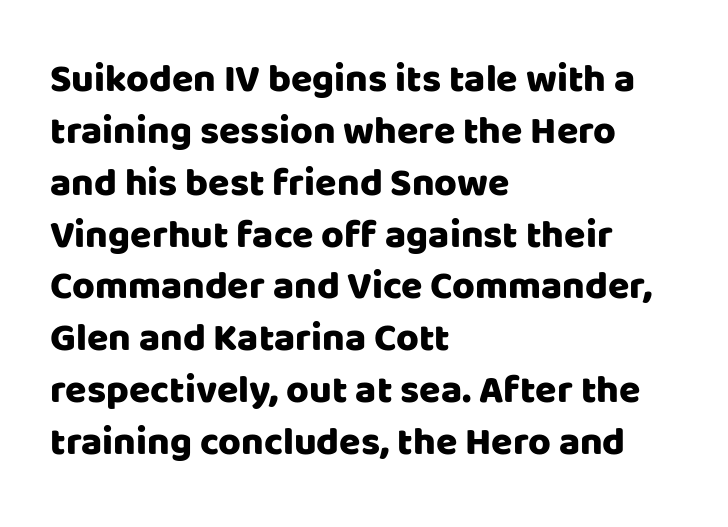
Line spacing here is normal. The gap between lines stays unmarked. Letterform terminals end flat and unadorned throughout the passage. You could call the tracking neutral — neither tight nor loose. Is this a fixed-width face? No — the glyphs have proportional, varying widths.
